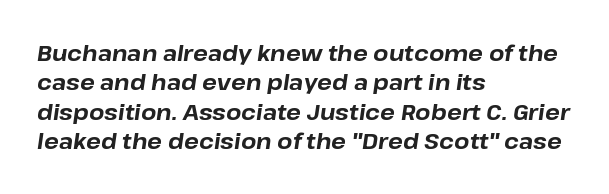
{"italic": "yes", "lean": "right", "slant_degrees": 8, "bold": "yes", "underline": "no", "align": "left", "line_spacing": "normal", "line_spacing_ratio": 1.34, "letter_spacing": "normal", "letter_spacing_em": 0.0, "glyph_px": 22}
